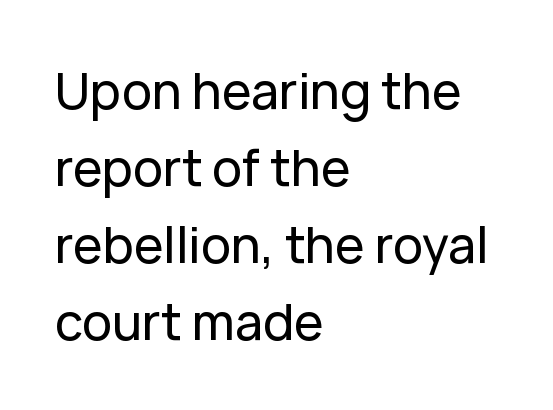
{"serif": "no", "italic": "no", "width": "normal", "stroke_contrast": "low", "x_height": "medium", "monospaced": "no", "underline": "no", "align": "left", "line_spacing": "normal", "line_spacing_ratio": 1.54, "letter_spacing": "normal", "letter_spacing_em": 0.0, "glyph_px": 50}
